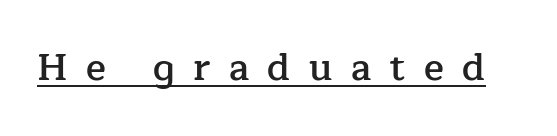
Q: Is the text bold? A: Semi-bold.
Q: Is the text italic (slanted)? A: No, it is upright.
Q: Is the typeface a serif or a sans-serif typeface? A: Serif.
Q: Is the text underlined? A: Yes.
Q: Is the spacing between letters normal or unusually wide? A: Unusually wide.
Q: Width (condensed, normal, or wide)? A: Normal.
Q: Stroke contrast? A: Low.
Q: x-height? A: Medium.
Q: Monospaced? A: No.
